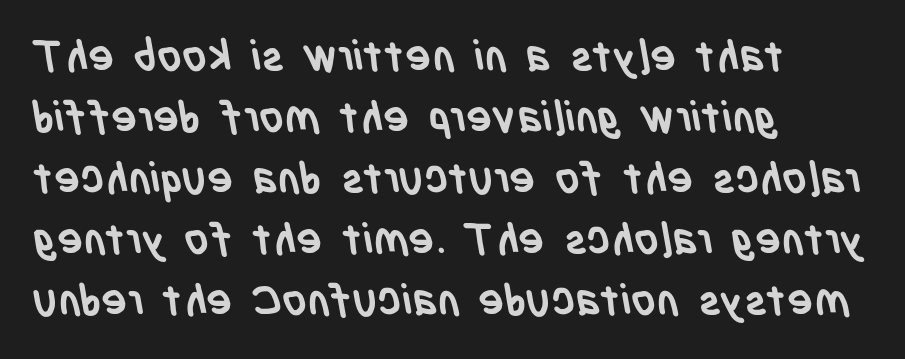
{"serif": "no", "bold": "yes", "weight": "semibold", "width": "condensed", "stroke_contrast": "low", "x_height": "large", "monospaced": "no", "underline": "no", "align": "left", "line_spacing": "normal", "line_spacing_ratio": 1.42, "letter_spacing": "normal", "letter_spacing_em": 0.0, "glyph_px": 43}
